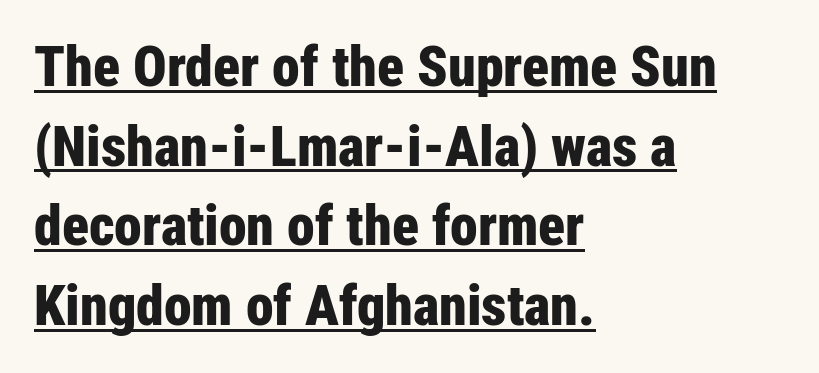
Q: Is the text bold? A: Yes.
Q: Is the text italic (slanted)? A: No, it is upright.
Q: Is the typeface a serif or a sans-serif typeface? A: Sans-serif.
Q: Is the text underlined? A: Yes.
Q: How is the paragraph aligned? A: Left-aligned.
Q: Is the spacing between letters normal or unusually wide? A: Normal.
Q: Is the spacing between lines tight, normal or loose? A: Normal.
Q: Width (condensed, normal, or wide)? A: Condensed.
Q: Stroke contrast? A: Low.
Q: x-height? A: Medium.
Q: Monospaced? A: No.
